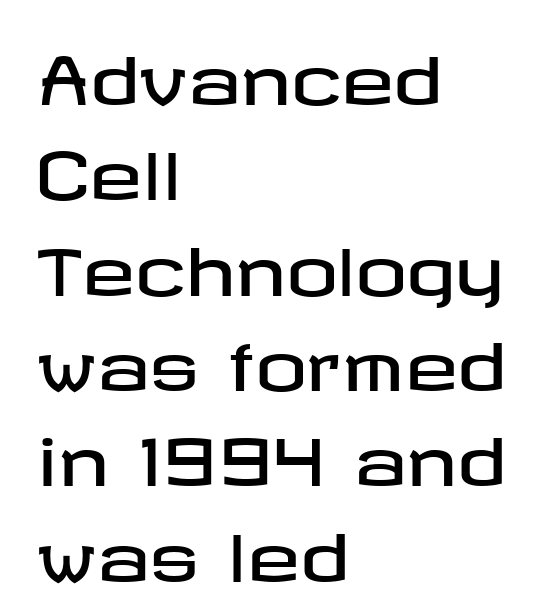
The font family rendered here belongs to the sans-serif group. Typeset ragged right — the left edge is the straight one. The typography opts for an upright posture over an oblique one. Look at the tracking — it's just the regular setting, nothing added. Vertical spacing — default. The baseline area is clear.
